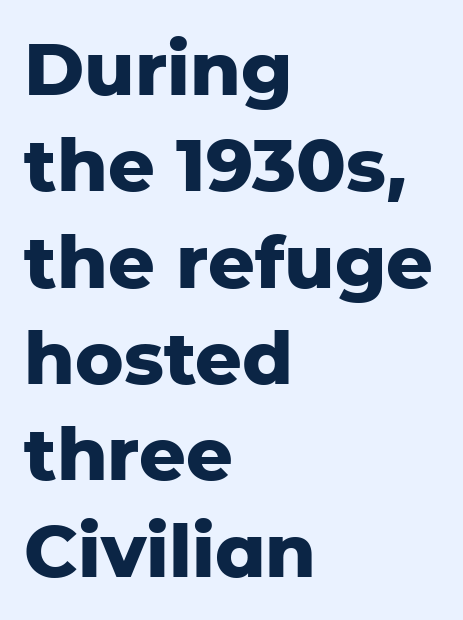
There is no visible air inserted between adjacent glyphs. The face used here is proportionally spaced, like ordinary book or web type. Type style note: lacks serifs. Posture: vertical. The space directly below the letters is spotless.
